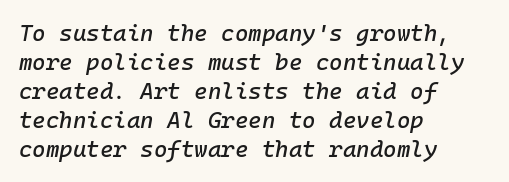
{"italic": "yes", "lean": "right", "slant_degrees": 10, "underline": "no", "align": "left", "line_spacing": "normal", "line_spacing_ratio": 1.26, "letter_spacing": "normal", "letter_spacing_em": 0.0, "glyph_px": 23}
